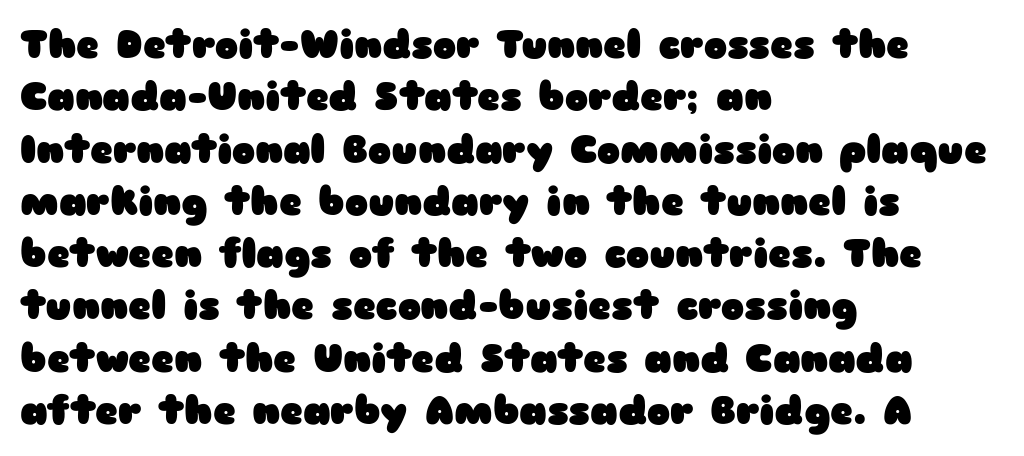
{"serif": "no", "italic": "no", "bold": "yes", "weight": "heavy", "width": "wide", "stroke_contrast": "low", "x_height": "medium", "monospaced": "no", "underline": "no", "align": "left", "line_spacing": "normal", "line_spacing_ratio": 1.34, "letter_spacing": "normal", "letter_spacing_em": 0.0, "glyph_px": 39}
